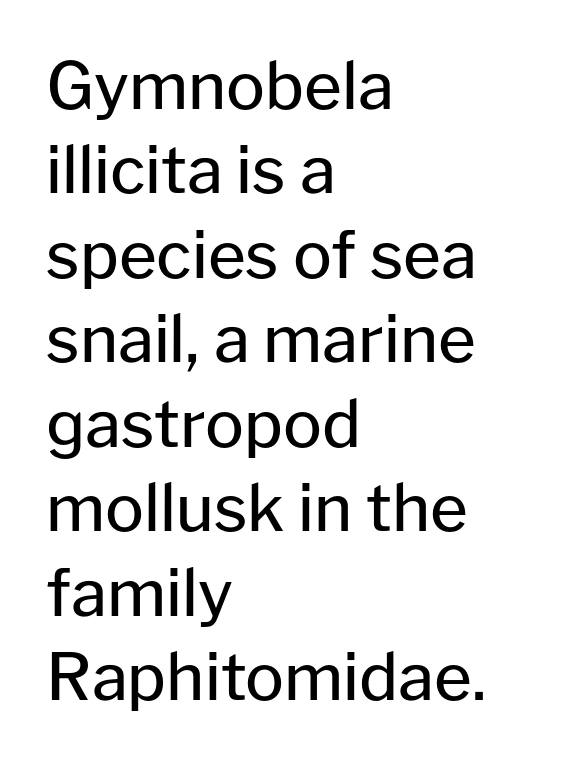
The font family rendered here belongs to the sans-serif group. Only glyphs here, with clear space below each row. The passage shown is not bold in any degree. Letter spacing: default. Is the block centered? No — it sits flush against the left margin. The specimen reads as upright at a glance.
